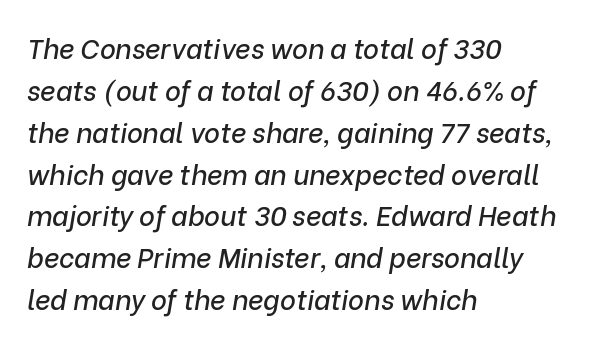
Q: Is the text italic (slanted)? A: Yes, it leans right by about 9 degrees.
Q: Is the text underlined? A: No.
Q: How is the paragraph aligned? A: Left-aligned.
Q: Is the spacing between letters normal or unusually wide? A: Normal.
Q: Is the spacing between lines tight, normal or loose? A: Normal.
